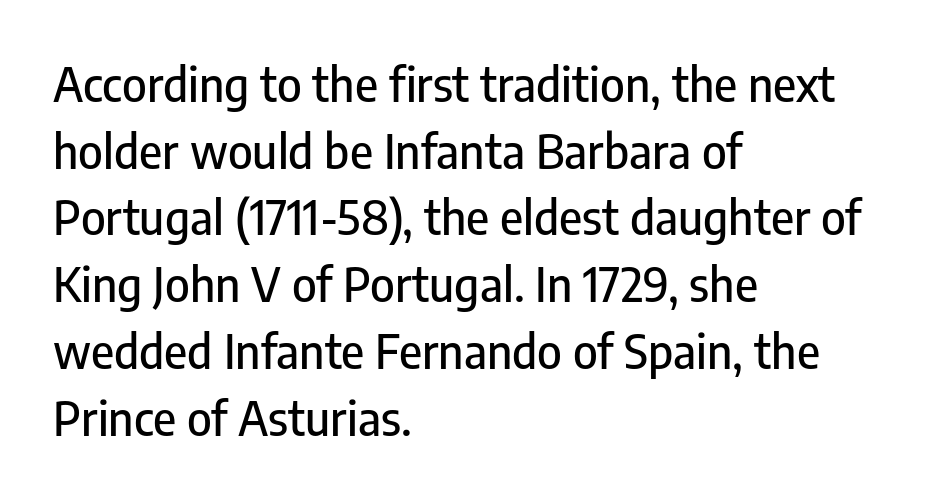
Varying glyph widths throughout — classic text-font behaviour. Layout note: lines flush left. Tracking here is standard; glyphs follow each other at the usual distance. Nobody drew a line under any word here.
